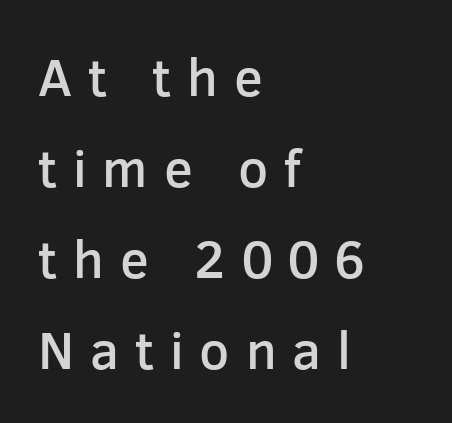
The image shows 53 px semibold sans-serif type, upright; set left-aligned, line spacing 1.72x, unusually wide letter spacing (+0.3 em), not underlined; low stroke contrast and a medium x-height.
